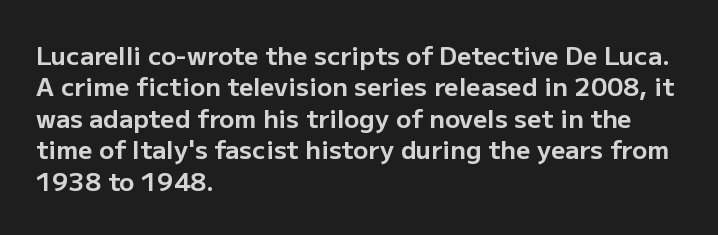
Q: Is the text bold? A: Yes.
Q: Is the text italic (slanted)? A: No, it is upright.
Q: Is the text underlined? A: No.
Q: How is the paragraph aligned? A: Left-aligned.
Q: Is the spacing between letters normal or unusually wide? A: Normal.
Q: Is the spacing between lines tight, normal or loose? A: Normal.
